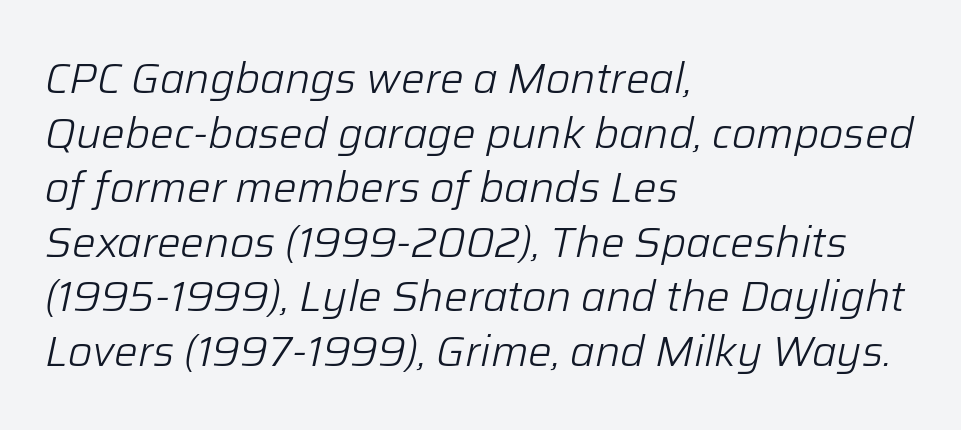
{"italic": "yes", "lean": "right", "slant_degrees": 12, "bold": "no", "weight": "light", "width": "normal", "stroke_contrast": "low", "x_height": "medium", "monospaced": "no", "underline": "no", "align": "left", "line_spacing": "normal", "line_spacing_ratio": 1.3, "letter_spacing": "normal", "letter_spacing_em": 0.0, "glyph_px": 42}
